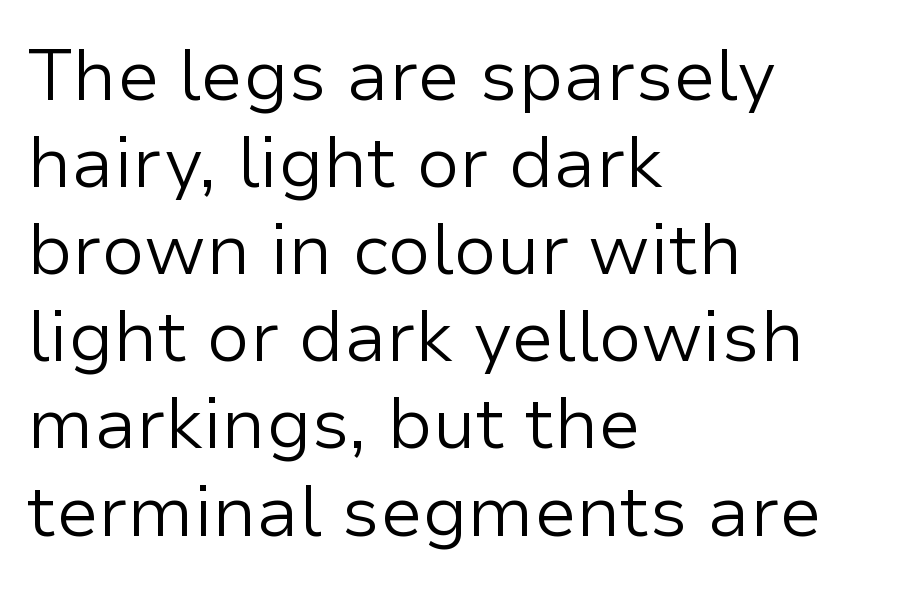
Q: Is the text bold? A: No.
Q: Is the text italic (slanted)? A: No, it is upright.
Q: Is the typeface a serif or a sans-serif typeface? A: Sans-serif.
Q: Is the text underlined? A: No.
Q: How is the paragraph aligned? A: Left-aligned.
Q: Is the spacing between letters normal or unusually wide? A: Normal.
Q: Width (condensed, normal, or wide)? A: Normal.
Q: Stroke contrast? A: Low.
Q: x-height? A: Medium.
Q: Monospaced? A: No.
